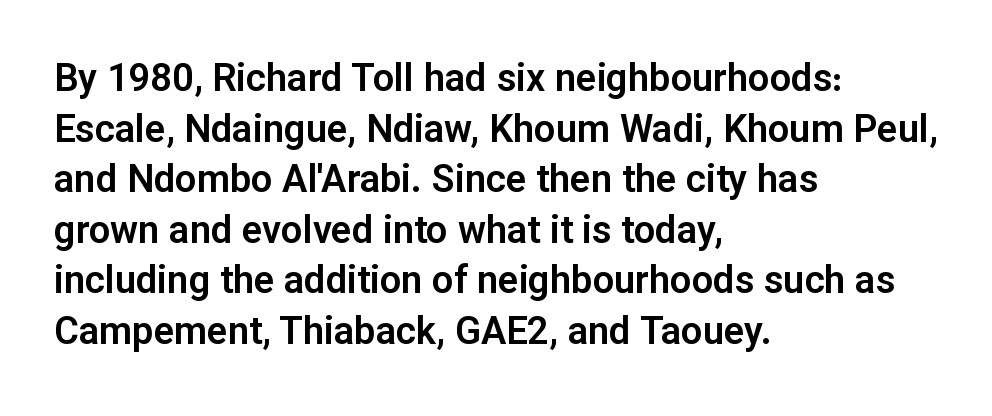
The image shows 38 px sans-serif type, upright; set left-aligned, normal line spacing (1.33x), normal letter spacing, not underlined; low stroke contrast and a medium x-height.
